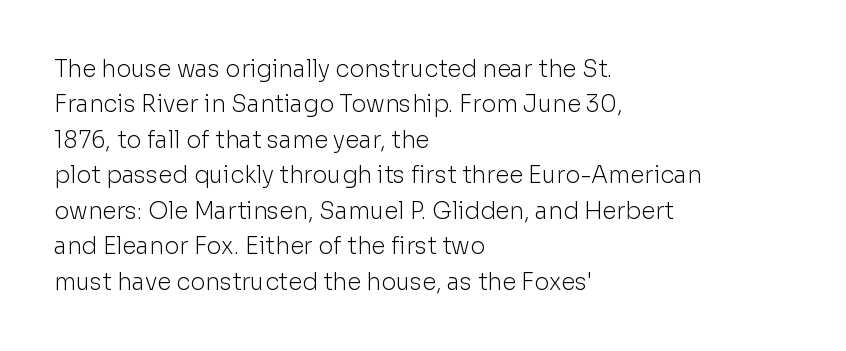
{"italic": "no", "bold": "no", "underline": "no", "align": "left", "line_spacing": "normal", "line_spacing_ratio": 1.54, "letter_spacing": "normal", "letter_spacing_em": 0.0, "glyph_px": 23}
